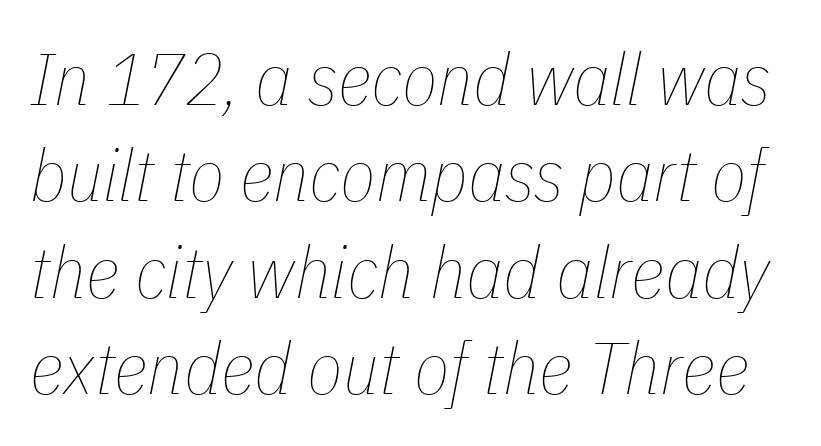
The image shows 73 px thin, condensed type, italic (leaning right); set normal line spacing (1.32x), normal letter spacing, not underlined; low stroke contrast and a medium x-height.
